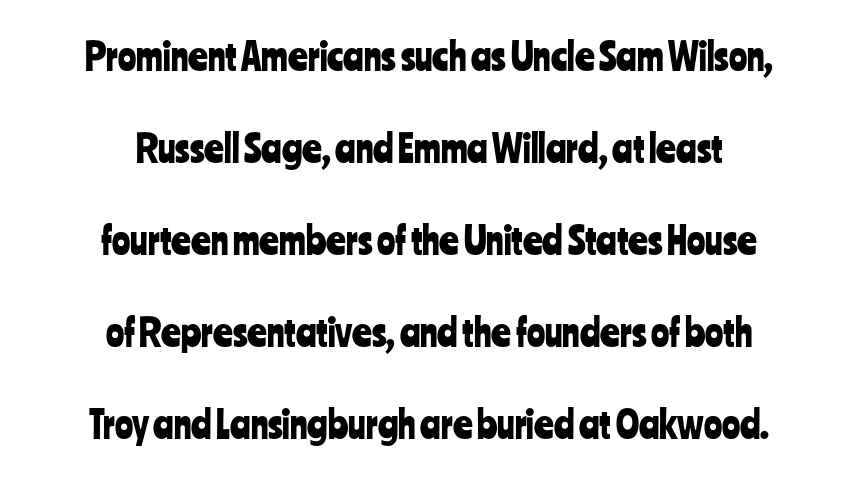
The image shows 38 px condensed sans-serif type, upright; set centered, loose line spacing (2.42x), normal letter spacing, not underlined; low stroke contrast and a medium x-height.
